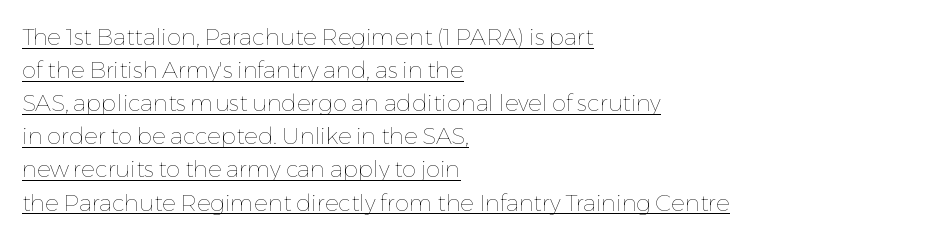
Q: Is the text bold? A: No.
Q: Is the text italic (slanted)? A: No, it is upright.
Q: Is the text underlined? A: Yes.
Q: How is the paragraph aligned? A: Left-aligned.
Q: Is the spacing between letters normal or unusually wide? A: Normal.
Q: Is the spacing between lines tight, normal or loose? A: Normal.
